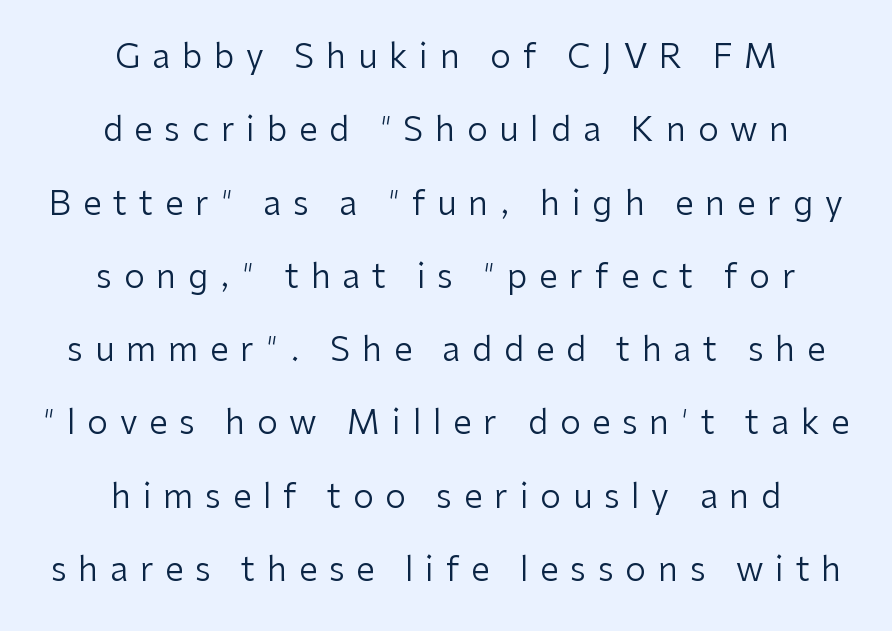
{"serif": "no", "italic": "no", "bold": "no", "weight": "regular", "width": "normal", "stroke_contrast": "low", "x_height": "medium", "monospaced": "no", "underline": "no", "align": "center", "line_spacing": "loose", "line_spacing_ratio": 2.22, "letter_spacing": "wide", "letter_spacing_em": 0.36, "glyph_px": 33}
